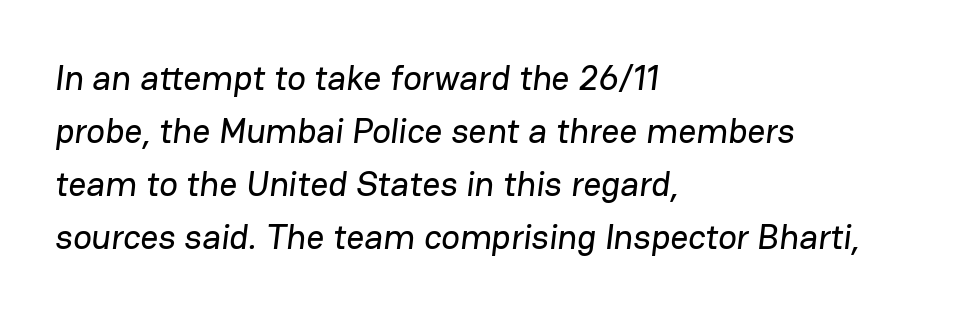
Q: Is the typeface a serif or a sans-serif typeface? A: Sans-serif.
Q: Is the text underlined? A: No.
Q: How is the paragraph aligned? A: Left-aligned.
Q: Is the spacing between letters normal or unusually wide? A: Normal.
Q: Is the spacing between lines tight, normal or loose? A: Normal.
Q: Width (condensed, normal, or wide)? A: Normal.
Q: Stroke contrast? A: Low.
Q: x-height? A: Medium.
Q: Monospaced? A: No.
